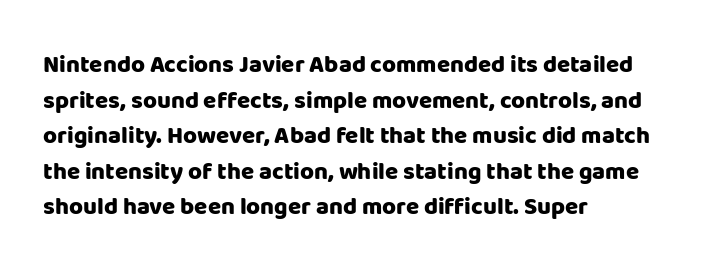
{"italic": "no", "bold": "yes", "underline": "no", "align": "left", "line_spacing": "normal", "line_spacing_ratio": 1.48, "letter_spacing": "normal", "letter_spacing_em": 0.0, "glyph_px": 24}
